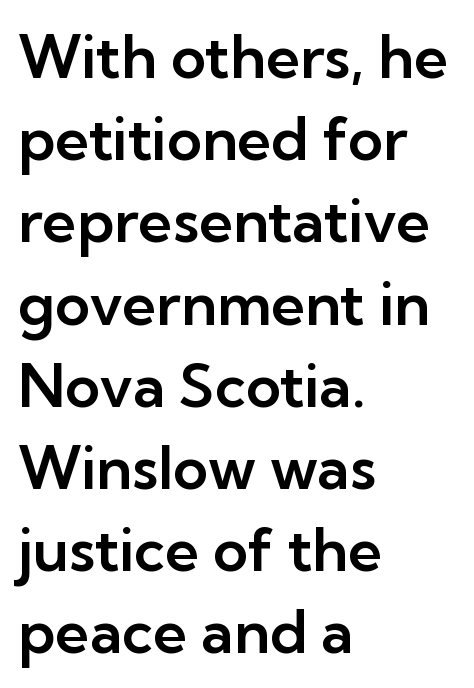
There is no visible air inserted between adjacent glyphs. Layout note: lines flush left. The specimen omits any rule beneath the text block's lines. Is this a sans? Yes — the strokes have no serifs. Each new line begins a customary step beneath the previous one. Every character sits straight up, as roman type does.
